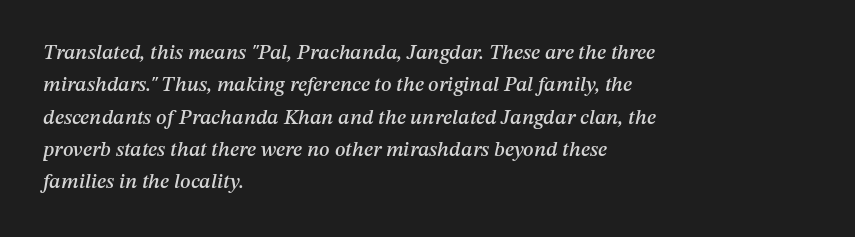
The image shows 21 px text type, italic (leaning right); set left-aligned, normal line spacing (1.54x), normal letter spacing, not underlined.
